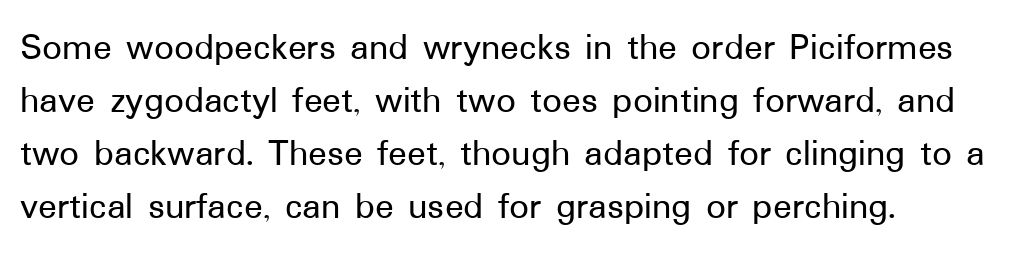
Q: Is the text italic (slanted)? A: No, it is upright.
Q: Is the typeface a serif or a sans-serif typeface? A: Sans-serif.
Q: Is the text underlined? A: No.
Q: How is the paragraph aligned? A: Left-aligned.
Q: Is the spacing between letters normal or unusually wide? A: Normal.
Q: Is the spacing between lines tight, normal or loose? A: Normal.
Q: Width (condensed, normal, or wide)? A: Normal.
Q: Stroke contrast? A: Low.
Q: x-height? A: Medium.
Q: Monospaced? A: No.
